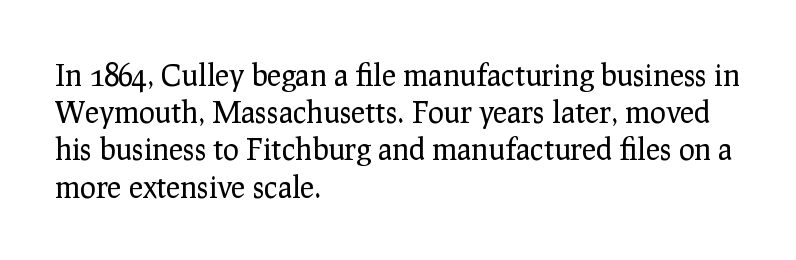
This is the regular roman posture of the typeface. Bare-footed words on every line. A quiet, ordinary-to-light weight characterises the typeface. Standard letterfit; no display-style spreading of the glyphs. These lines are composed in type with serifs.
